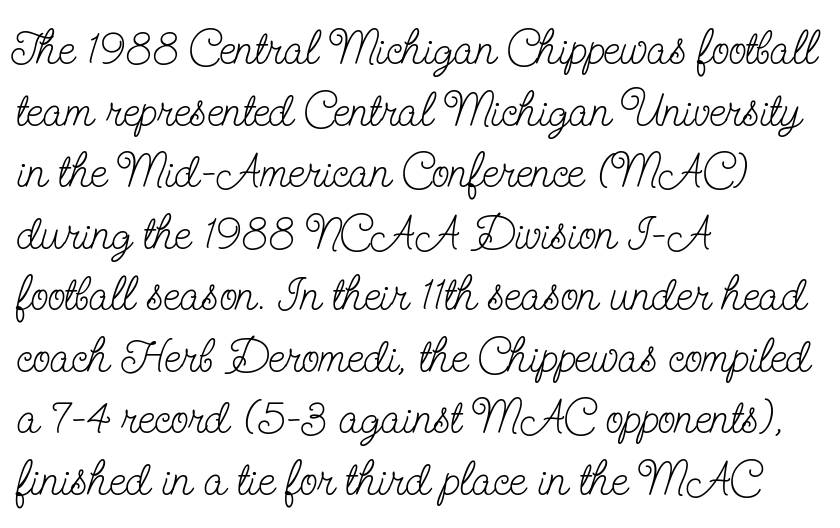
Q: Is the text bold? A: No.
Q: Is the text italic (slanted)? A: Yes.
Q: Is the typeface a serif or a sans-serif typeface? A: Serif.
Q: Is the text underlined? A: No.
Q: How is the paragraph aligned? A: Left-aligned.
Q: Is the spacing between letters normal or unusually wide? A: Normal.
Q: Is the spacing between lines tight, normal or loose? A: Normal.
Q: Width (condensed, normal, or wide)? A: Condensed.
Q: Stroke contrast? A: Low.
Q: x-height? A: Small.
Q: Monospaced? A: No.
